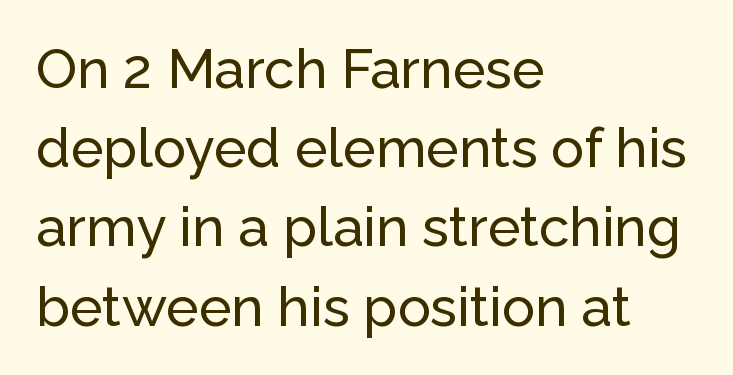
You could not count columns in this text — the font is proportionally spaced. A roman cut, with each character standing at attention. To sum up the face: it is a sans, with no serifs. The strip under each line holds only bare page. Students, observe: this is what conventionally led text looks like.
